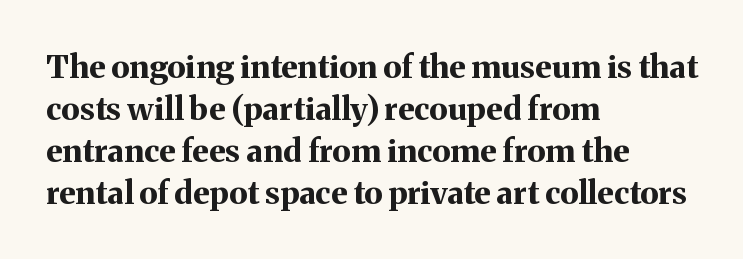
Q: Is the text bold? A: Yes.
Q: Is the text italic (slanted)? A: No, it is upright.
Q: Is the typeface a serif or a sans-serif typeface? A: Serif.
Q: Is the text underlined? A: No.
Q: How is the paragraph aligned? A: Left-aligned.
Q: Is the spacing between letters normal or unusually wide? A: Normal.
Q: Is the spacing between lines tight, normal or loose? A: Normal.
Q: Width (condensed, normal, or wide)? A: Normal.
Q: Stroke contrast? A: Medium.
Q: x-height? A: Medium.
Q: Monospaced? A: No.
